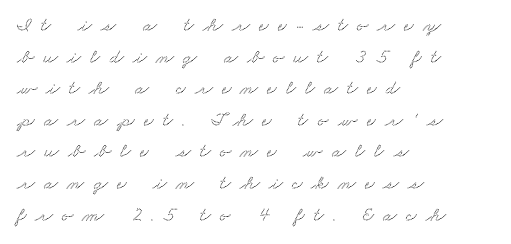
{"underline": "no", "align": "left", "line_spacing": "normal", "line_spacing_ratio": 1.58, "letter_spacing": "wide", "letter_spacing_em": 0.47, "glyph_px": 20}
